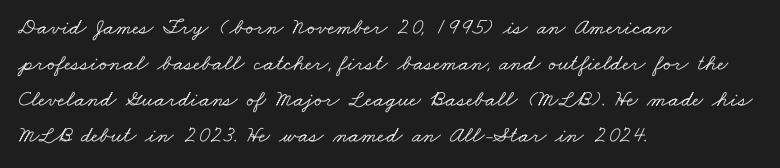
{"underline": "no", "align": "left", "line_spacing": "normal", "line_spacing_ratio": 1.56, "letter_spacing": "normal", "letter_spacing_em": 0.0, "glyph_px": 23}
